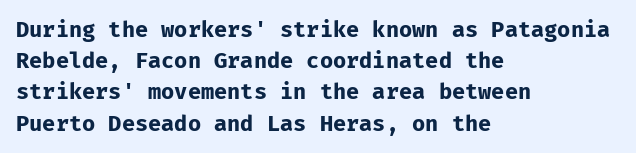
In CSS terms this would be text-align: left. Baseline-to-baseline distance is the conventional proportion of letter height. Notice how the stems are strictly vertical — no italics here. The space beneath each line is pristine and unruled. Spacing between characters is what you'd get straight out of the box. The passage shown is emphatically bold.
